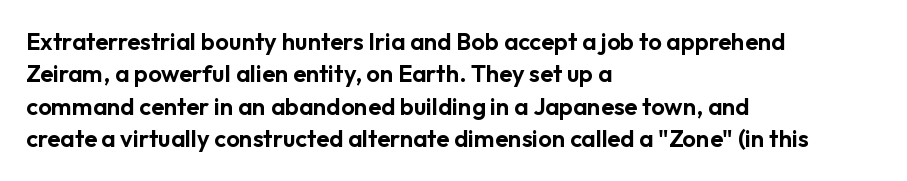
{"italic": "no", "underline": "no", "align": "left", "line_spacing": "normal", "line_spacing_ratio": 1.35, "letter_spacing": "normal", "letter_spacing_em": 0.0, "glyph_px": 24}
